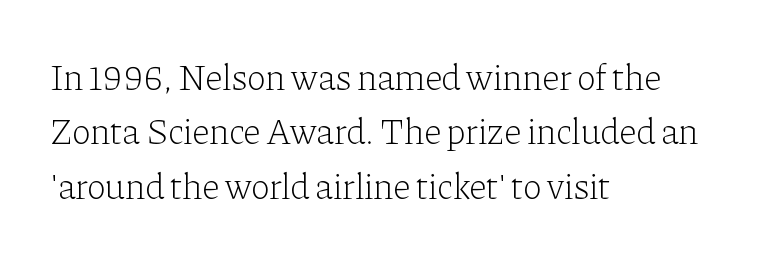
{"serif": "yes", "italic": "no", "bold": "no", "weight": "light", "width": "normal", "stroke_contrast": "low", "x_height": "medium", "monospaced": "no", "underline": "no", "align": "left", "line_spacing": "normal", "line_spacing_ratio": 1.51, "letter_spacing": "normal", "letter_spacing_em": 0.0, "glyph_px": 36}
